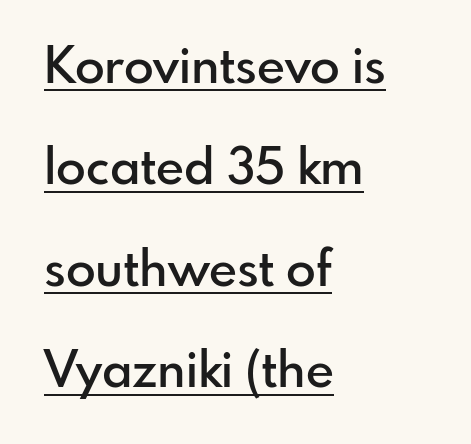
{"serif": "no", "italic": "no", "bold": "semi", "weight": "semibold", "width": "normal", "stroke_contrast": "low", "x_height": "small", "monospaced": "no", "underline": "yes", "align": "left", "line_spacing": "loose", "line_spacing_ratio": 2.07, "letter_spacing": "normal", "letter_spacing_em": 0.0, "glyph_px": 49}
